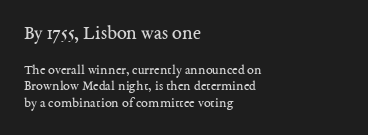
Q: Is the text bold? A: No.
Q: Is the text italic (slanted)? A: No, it is upright.
Q: Is the text underlined? A: No.
Q: How is the paragraph aligned? A: Left-aligned.
Q: Is the spacing between letters normal or unusually wide? A: Normal.
Q: Which block of text is set in a larger size, the first (top) or the second (bottom)? A: The first (top) one.
